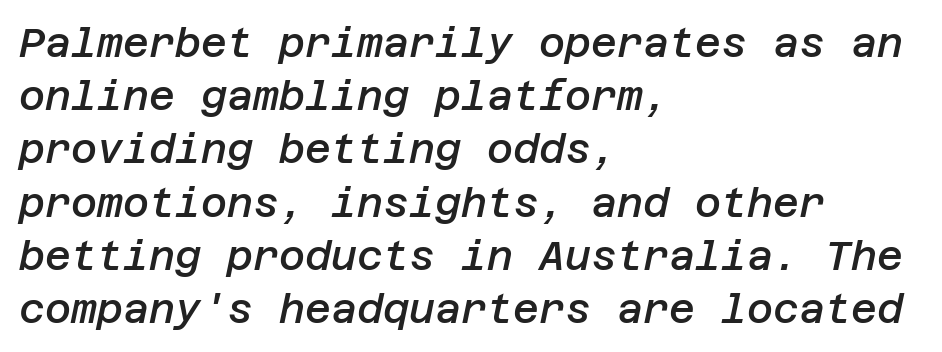
Typesetter's note: demi weight, one step under bold. This rendering uses left alignment, leaving the right contour irregular. The rendering applies a slant to the glyphs. What's the leading like? Ordinary, nothing unusual.
